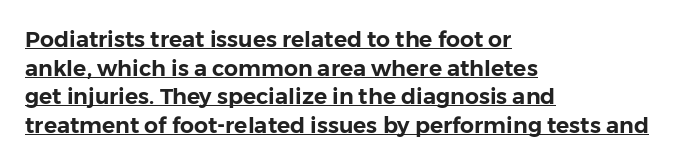
Does the lettering tilt? It doesn't — this is upright. Normally led — the rows are evenly, conventionally spaced. Characters follow at the spacing the type designer built in. The compositor pushed each line to the left boundary. This sample carries an underscore along the baseline area.
